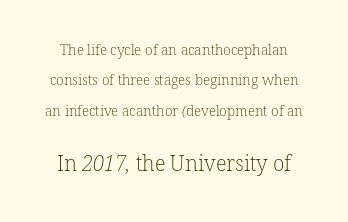
Q: Is the text bold? A: No.
Q: Is the text underlined? A: No.
Q: Is the spacing between letters normal or unusually wide? A: Normal.
Q: Is the spacing between lines tight, normal or loose? A: Loose.
Q: Which block of text is set in a larger size, the first (top) or the second (bottom)? A: The second (bottom) one.
